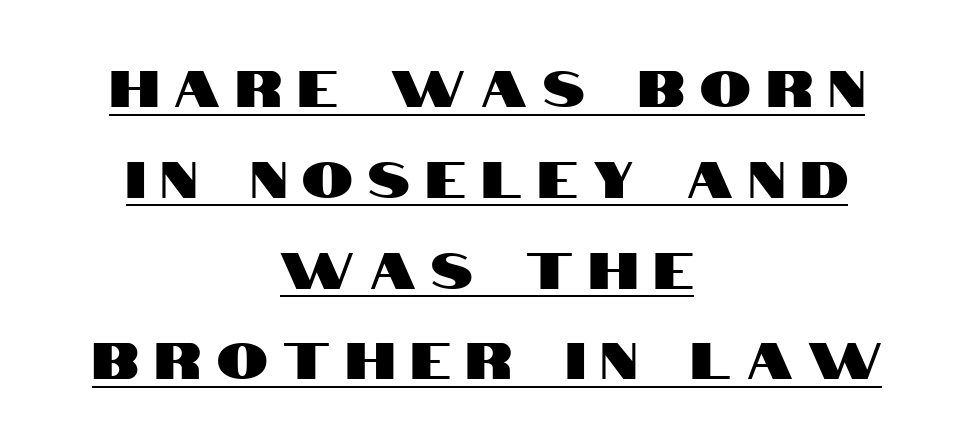
The rendering uses natural spacing where letterforms have individual widths. The string is rendered with underlining switched on. This is roman type, the default non-slanted kind. A typesetter would label this face a sans. Students, note that the glyphs here are deliberately spaced far apart.
